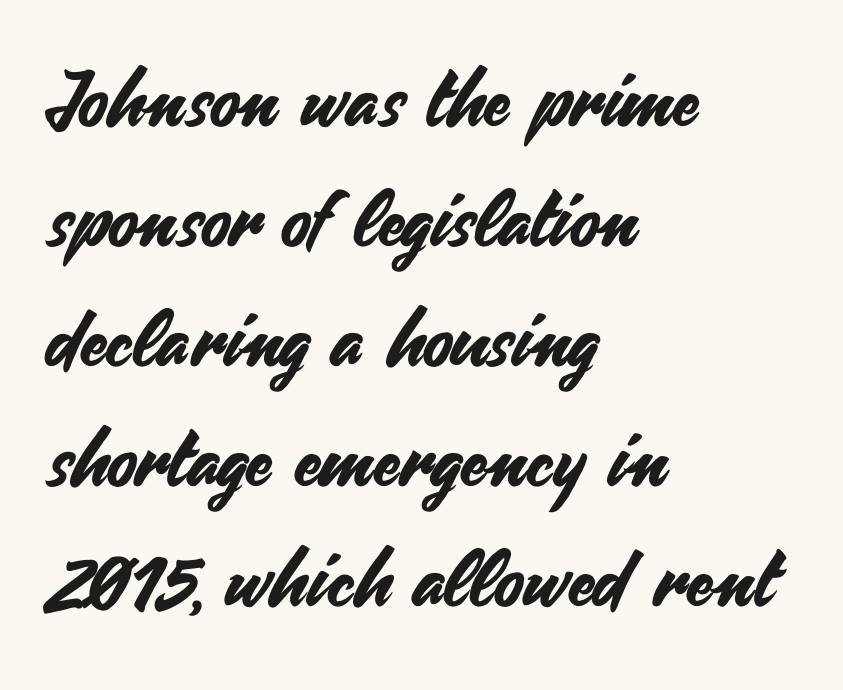
The face used here is proportionally spaced, like ordinary book or web type. Just letters on the line, the space beneath them empty. The rendering keeps characters at their native spacing. The text was rendered using a sans face with plain stroke endings.
